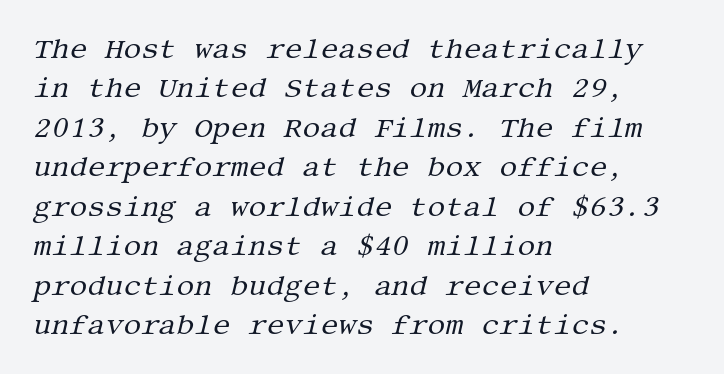
Think standard paragraph weight, or any step lighter than that. Does the type have serifs? Yes, each stem ends in a small foot. Summary of vertical rhythm: regular, with standard interline spacing. The lettering tilts uniformly, giving the passage an italic look. The words here are not underlined. The gaps between neighbouring characters are ordinary and unremarkable.
